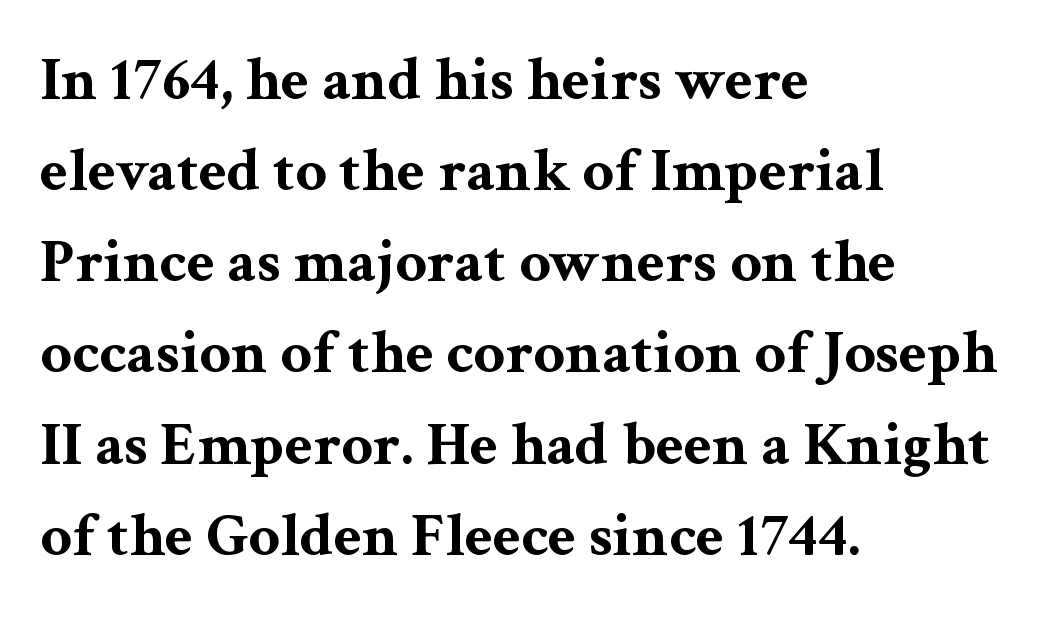
The passage shown is typeset with a serif family. Summary of weight: heavy, a full bold. The face used here is proportionally spaced, like ordinary book or web type. Compared with a centered layout, this one pins lines to the left instead. Do the letters lean? They stand straight. The designer left line spacing at the default.
